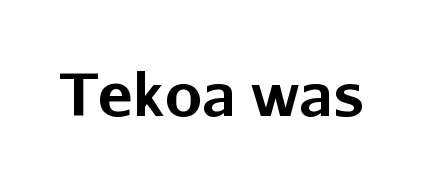
Q: Is the text bold? A: Yes.
Q: Is the text italic (slanted)? A: No, it is upright.
Q: Is the typeface a serif or a sans-serif typeface? A: Sans-serif.
Q: Is the text underlined? A: No.
Q: Is the spacing between letters normal or unusually wide? A: Normal.
Q: Width (condensed, normal, or wide)? A: Normal.
Q: Stroke contrast? A: Low.
Q: x-height? A: Medium.
Q: Monospaced? A: No.
